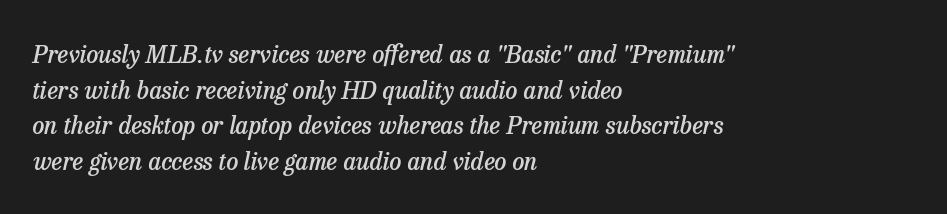
Q: Is the text bold? A: Semi-bold.
Q: Is the text italic (slanted)? A: Yes, it leans right by about 13 degrees.
Q: Is the text underlined? A: No.
Q: How is the paragraph aligned? A: Left-aligned.
Q: Is the spacing between letters normal or unusually wide? A: Normal.
Q: Is the spacing between lines tight, normal or loose? A: Normal.
